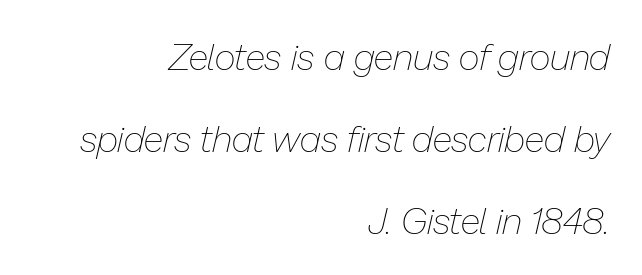
These lines are rendered in a variable-pitch font. These lines stack with their right ends in a neat column. The font sits on the lighter half of the weight spectrum, regular included. Does extra space separate the letters? No, they use regular spacing. A bare baseline throughout the passage. Yep, that's italic — everything's leaning.
